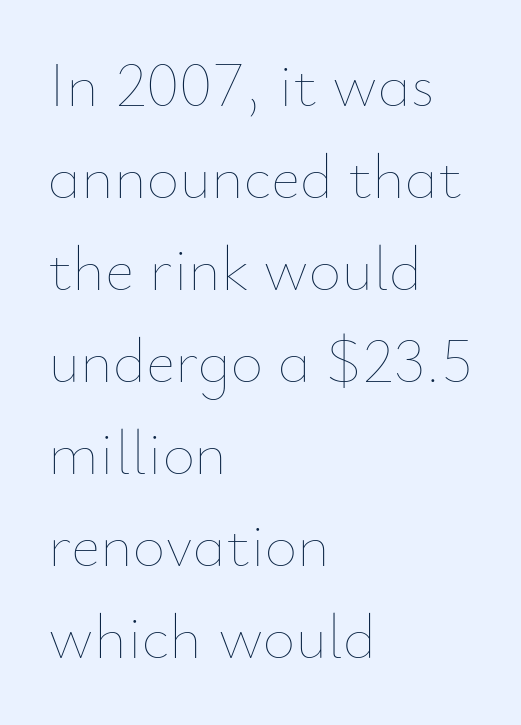
The image shows 63 px thin type, upright; set left-aligned, normal line spacing (1.46x), normal letter spacing, not underlined; low stroke contrast and a small x-height.
